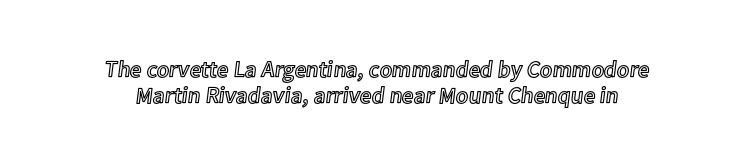
{"underline": "no", "align": "center", "line_spacing": "tight", "line_spacing_ratio": 1.11, "letter_spacing": "normal", "letter_spacing_em": 0.0, "glyph_px": 23}
